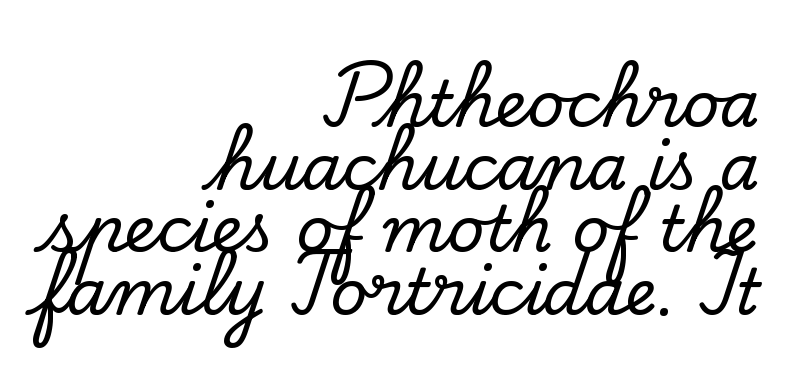
The image shows 64 px serif type; set right-aligned, tight line spacing (0.98x), normal letter spacing, not underlined; low stroke contrast and a small x-height.
